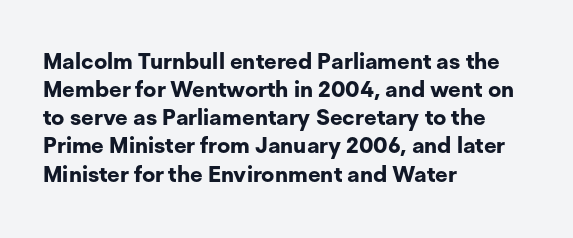
{"italic": "no", "bold": "yes", "underline": "no", "align": "left", "line_spacing": "normal", "line_spacing_ratio": 1.28, "letter_spacing": "normal", "letter_spacing_em": 0.0, "glyph_px": 22}
